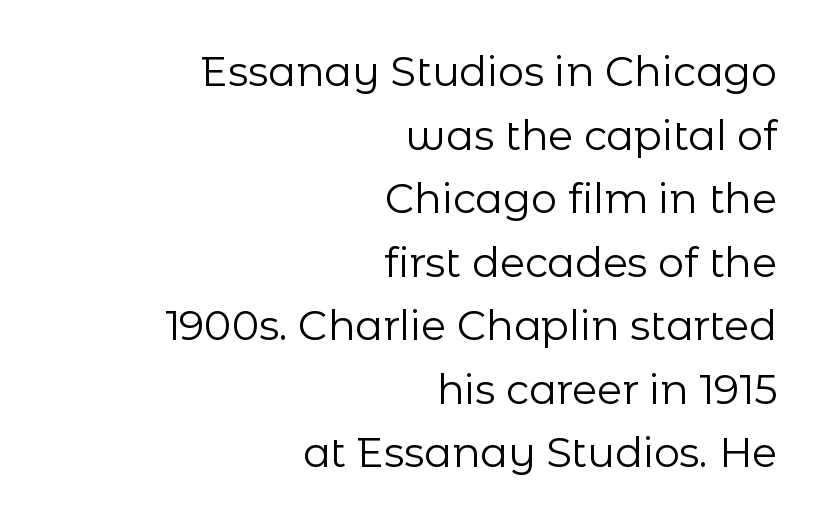
This sample uses plain, unmodified letter spacing. Every stem runs plumb, perpendicular to the baseline. The font family rendered here belongs to the sans-serif group. This sample is right-justified, so line beginnings fall wherever the words allow. Check the space under the baseline: it is left empty.
